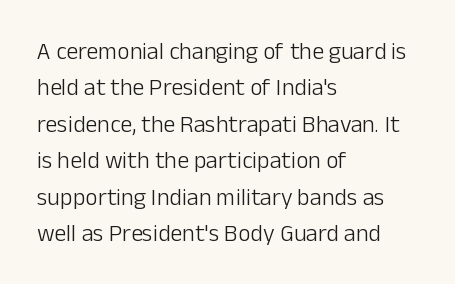
{"italic": "no", "bold": "no", "underline": "no", "align": "left", "line_spacing": "normal", "line_spacing_ratio": 1.52, "letter_spacing": "normal", "letter_spacing_em": 0.0, "glyph_px": 24}
